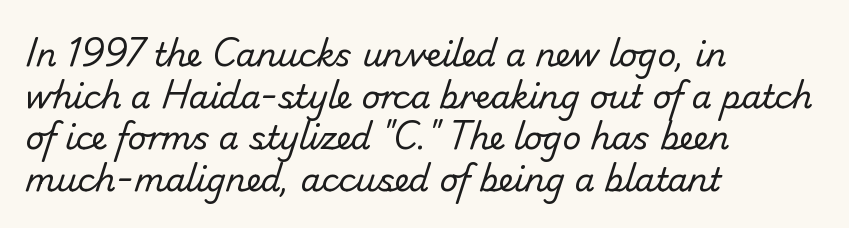
{"serif": "no", "bold": "no", "weight": "regular", "width": "normal", "stroke_contrast": "low", "x_height": "small", "monospaced": "no", "underline": "no", "align": "left", "line_spacing": "normal", "line_spacing_ratio": 1.3, "letter_spacing": "normal", "letter_spacing_em": 0.0, "glyph_px": 32}
